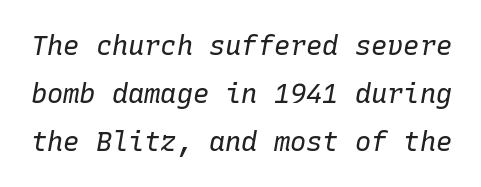
Q: Is the text bold? A: No.
Q: Is the text italic (slanted)? A: Yes, it leans right by about 10 degrees.
Q: Is the text underlined? A: No.
Q: Is the spacing between letters normal or unusually wide? A: Normal.
